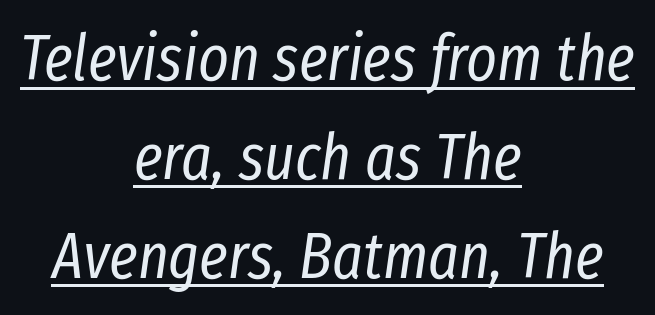
{"italic": "yes", "lean": "right", "slant_degrees": 8, "bold": "no", "weight": "regular", "width": "condensed", "stroke_contrast": "low", "x_height": "medium", "monospaced": "no", "underline": "yes", "align": "center", "line_spacing": "normal", "line_spacing_ratio": 1.52, "letter_spacing": "normal", "letter_spacing_em": 0.0, "glyph_px": 65}
